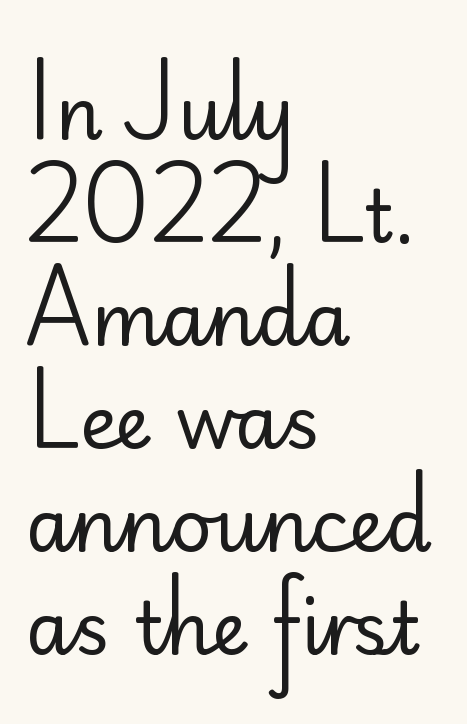
The image shows 73 px regular-weight sans-serif type, upright; set left-aligned, normal line spacing (1.41x), normal letter spacing, not underlined; low stroke contrast and a small x-height.
